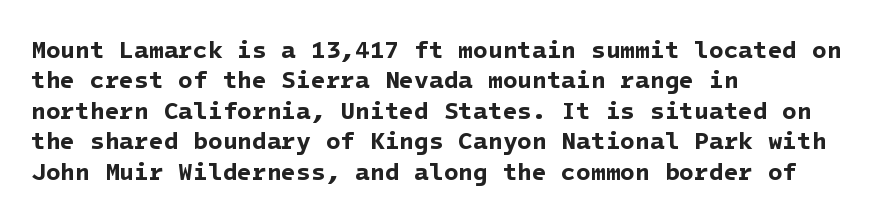
{"bold": "yes", "underline": "no", "align": "left", "line_spacing": "normal", "line_spacing_ratio": 1.27, "letter_spacing": "normal", "letter_spacing_em": 0.0, "glyph_px": 24}
